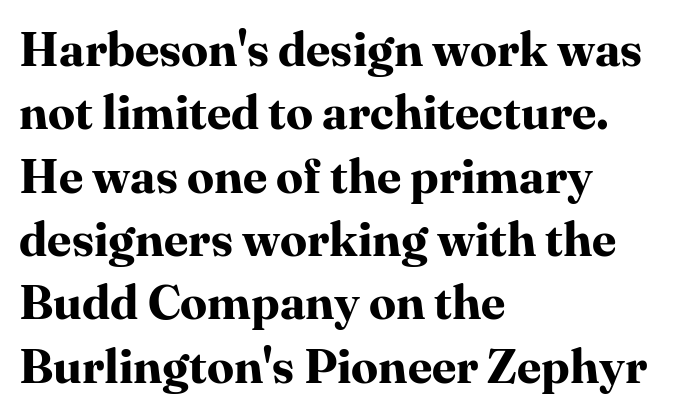
The image shows 48 px bold serif type, upright; set left-aligned, normal line spacing (1.32x), normal letter spacing, not underlined; high stroke contrast and a medium x-height.
